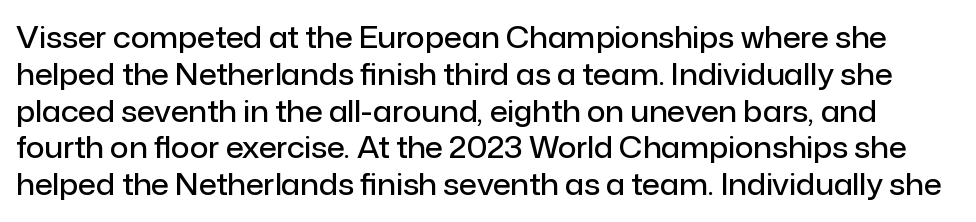
A typesetter would call this proportional, since set widths differ per character. Glyph-to-glyph distance matches everyday printed text. The characters display no serif detailing; their extremities are plain. These lines were composed using upright roman letters. A normal amount of white space separates one row of letters from the next.
